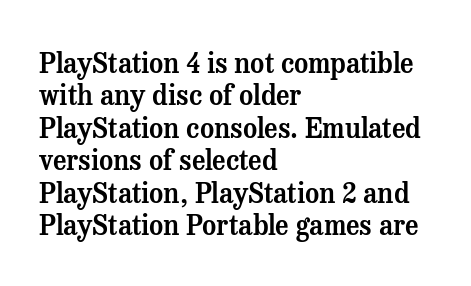
The image shows 27 px text type, upright; set left-aligned, line spacing 1.2x, normal letter spacing, not underlined.
